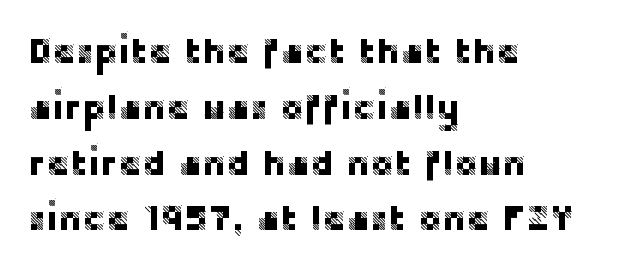
The letters advance in unequal steps, a hallmark of proportional type. The type is set solid horizontally, with unmodified tracking. Summary of vertical rhythm: regular, with standard interline spacing. The letters carry no serifs — their stems end cleanly without finishing strokes.
